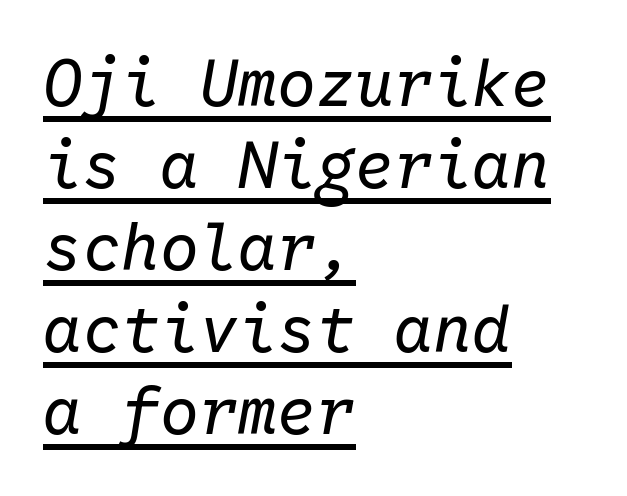
Counters stay open thanks to moderate or lighter strokes. These characters rest on top of a visible drawn line. Notice how descenders clear the ascenders below comfortably — that's standard leading. Tracking here is standard; glyphs follow each other at the usual distance. The face used here has a pronounced slope to its letters.
